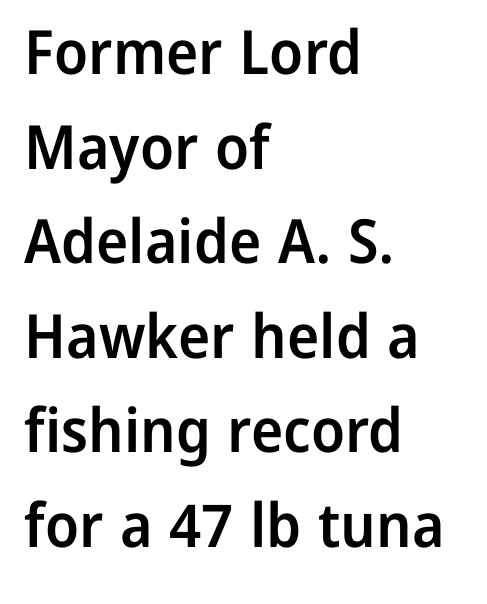
The image shows 61 px semibold sans-serif type, upright; set left-aligned, normal line spacing (1.55x), normal letter spacing, not underlined; low stroke contrast and a medium x-height.
